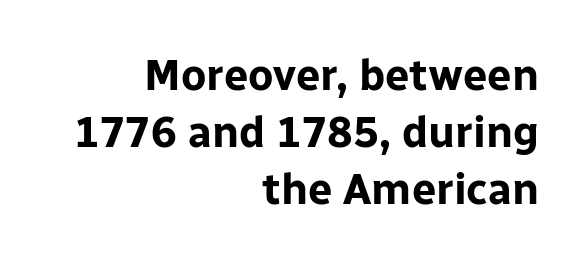
{"serif": "no", "italic": "no", "bold": "yes", "weight": "bold", "width": "normal", "stroke_contrast": "low", "x_height": "medium", "monospaced": "no", "underline": "no", "align": "right", "line_spacing": "normal", "line_spacing_ratio": 1.32, "letter_spacing": "normal", "letter_spacing_em": 0.0, "glyph_px": 43}
